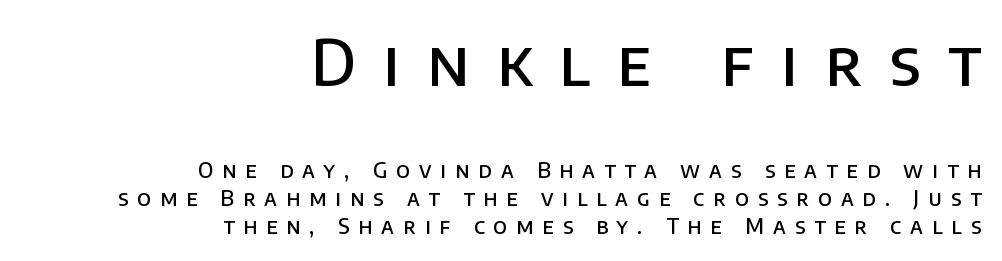
The image shows 63 px semibold sans-serif type, upright; set right-aligned, normal line spacing (1.34x), unusually wide letter spacing (+0.43 em), not underlined; the first (top) block is 3.0x larger; low stroke contrast and a large x-height.
